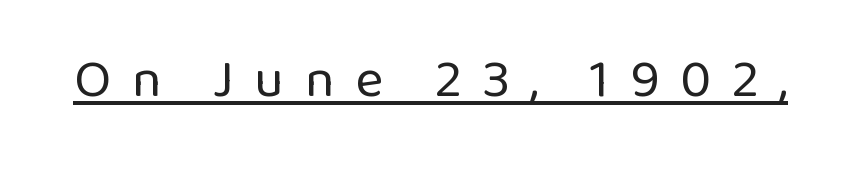
The letters are spread apart with noticeably loose tracking. Is there an underline? Yes — a line sits under the letters. In terms of posture, this sample is upright. Weight class: somewhere from thin through regular. Looks like regular typesetting: each glyph gets only the width it needs. Examine the stroke ends and you'll find no serifs.
